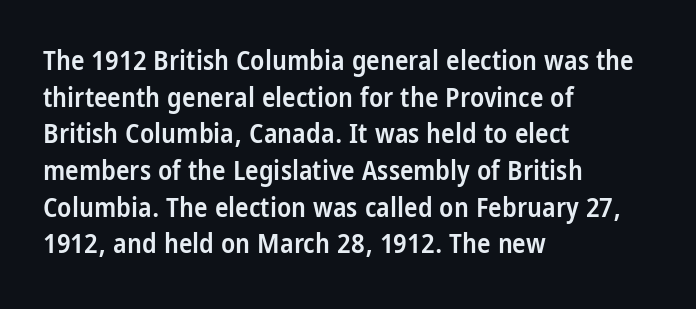
Q: Is the text bold? A: Semi-bold.
Q: Is the text italic (slanted)? A: No, it is upright.
Q: Is the typeface a serif or a sans-serif typeface? A: Sans-serif.
Q: Is the text underlined? A: No.
Q: How is the paragraph aligned? A: Left-aligned.
Q: Is the spacing between letters normal or unusually wide? A: Normal.
Q: Is the spacing between lines tight, normal or loose? A: Normal.
Q: Width (condensed, normal, or wide)? A: Condensed.
Q: Stroke contrast? A: Low.
Q: x-height? A: Large.
Q: Monospaced? A: No.
